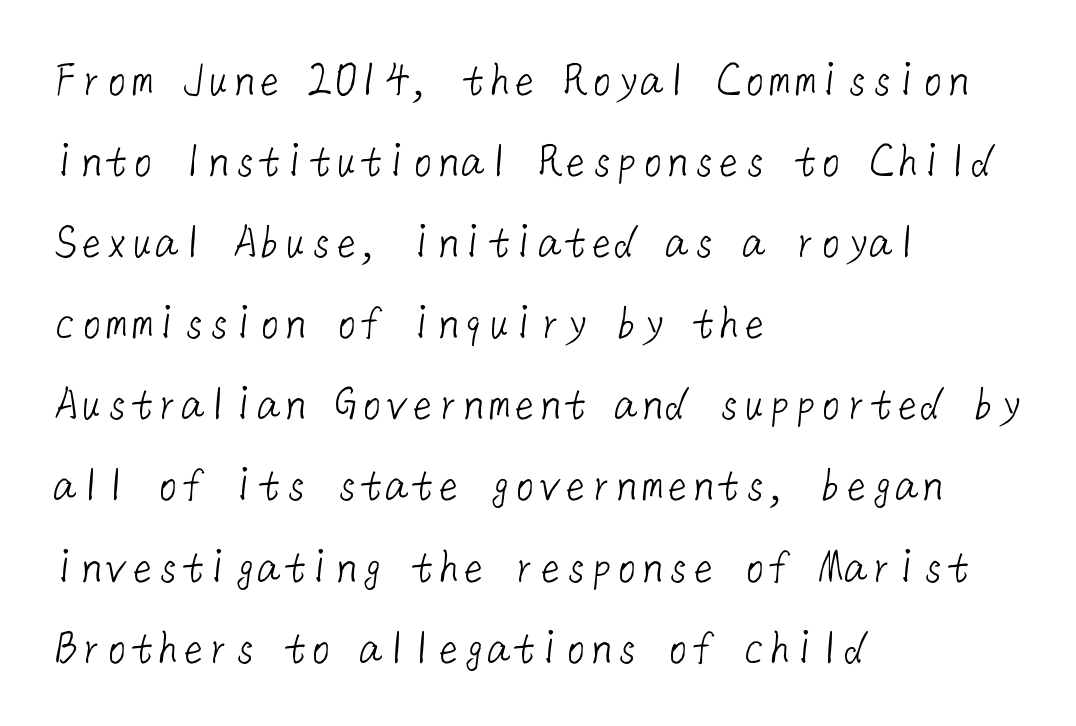
This rendering employs a face without finishing strokes, i.e., a sans-serif. Check under the words: just untouched page. Nothing heavy about these letters — not bold at all. The tracking reads as untouched default to a designer's eye. Regular leading.
